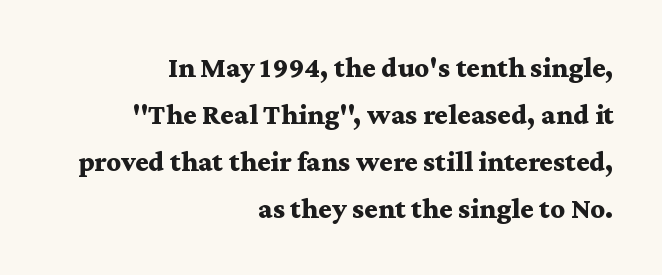
Unmarked baselines from the first word to the last. Interline gaps are of average width in this sample. You can tell it's not italic because the verticals are truly vertical. Caption: multi-line text, flush right, ragged left.
